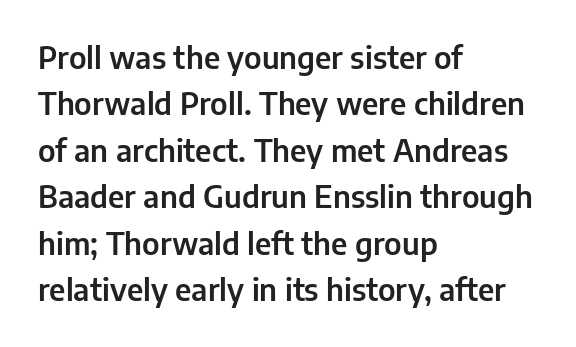
The words here are not underlined. The typography opts for an upright posture over an oblique one. What's the leading like? Ordinary, nothing unusual. A typesetter would call this proportional, since set widths differ per character.
